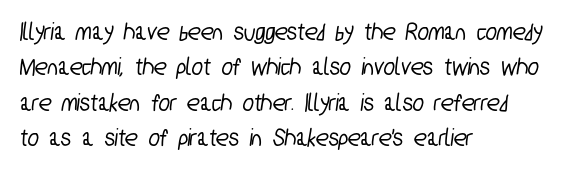
The image shows 26 px text type; set left-aligned, normal line spacing (1.36x), normal letter spacing, not underlined.
